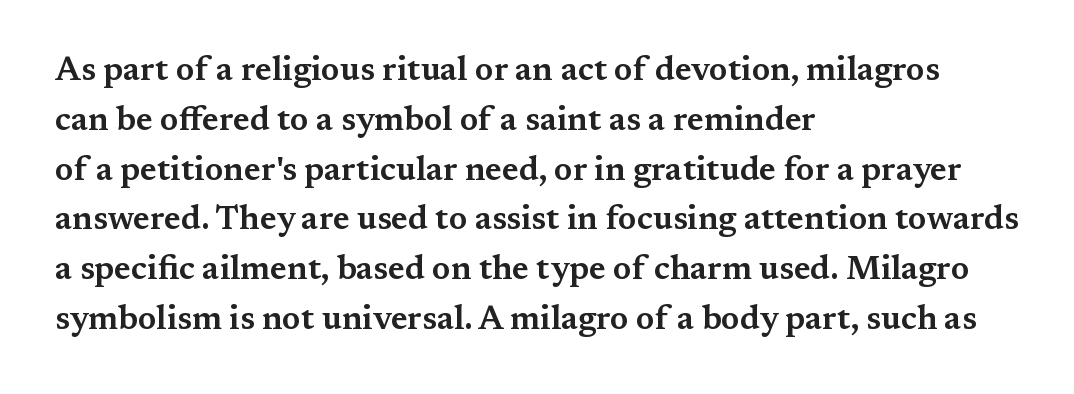
{"serif": "yes", "italic": "no", "width": "wide", "stroke_contrast": "medium", "x_height": "medium", "monospaced": "no", "underline": "no", "align": "left", "line_spacing": "normal", "line_spacing_ratio": 1.51, "letter_spacing": "normal", "letter_spacing_em": 0.0, "glyph_px": 33}
